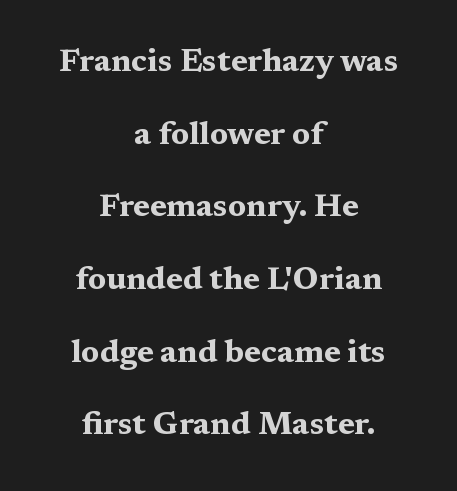
This sample has the flowing, uneven cadence of proportional lettering. Teacher's note: observe the equal gaps on both sides — that is centered alignment. Airy leading. Each letter's strokes conclude with small projecting serifs. The line texture is even and compact thanks to regular tracking. Descender tails drop into unmarked territory.
